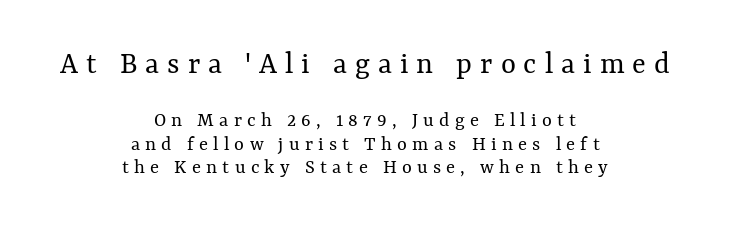
Q: Is the text bold? A: No.
Q: Is the text italic (slanted)? A: No, it is upright.
Q: Is the text underlined? A: No.
Q: How is the paragraph aligned? A: Centered.
Q: Is the spacing between letters normal or unusually wide? A: Unusually wide.
Q: Is the spacing between lines tight, normal or loose? A: Tight.
Q: Which block of text is set in a larger size, the first (top) or the second (bottom)? A: The first (top) one.
Q: Width (condensed, normal, or wide)? A: Normal.
Q: Stroke contrast? A: Medium.
Q: x-height? A: Medium.
Q: Monospaced? A: No.
